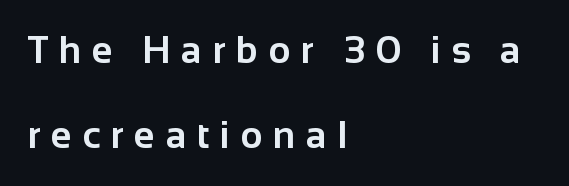
The image shows 38 px bold sans-serif type, upright; set left-aligned, loose line spacing (2.24x), unusually wide letter spacing (+0.28 em), not underlined; low stroke contrast and a medium x-height.
